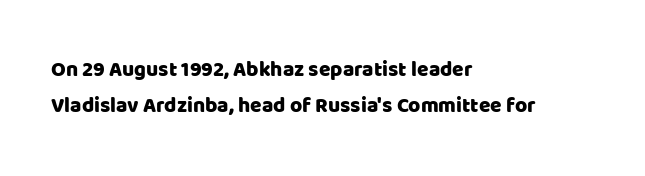
Leftover space on each line is placed entirely after the last word. Does the lettering tilt? It doesn't — this is upright. Horizontal bands of white between lines are of average thickness. What stands out about the letter spacing? Nothing — it is the standard amount. The string is rendered with underlining switched off.
